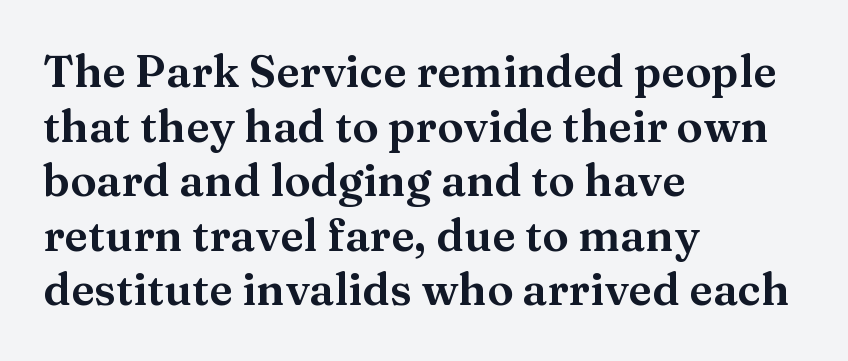
A typesetter would label this face a serif. Ordinary non-slanted type is in use. The type is set solid horizontally, with unmodified tracking. Anything drawn beneath the words? Only blank space.
